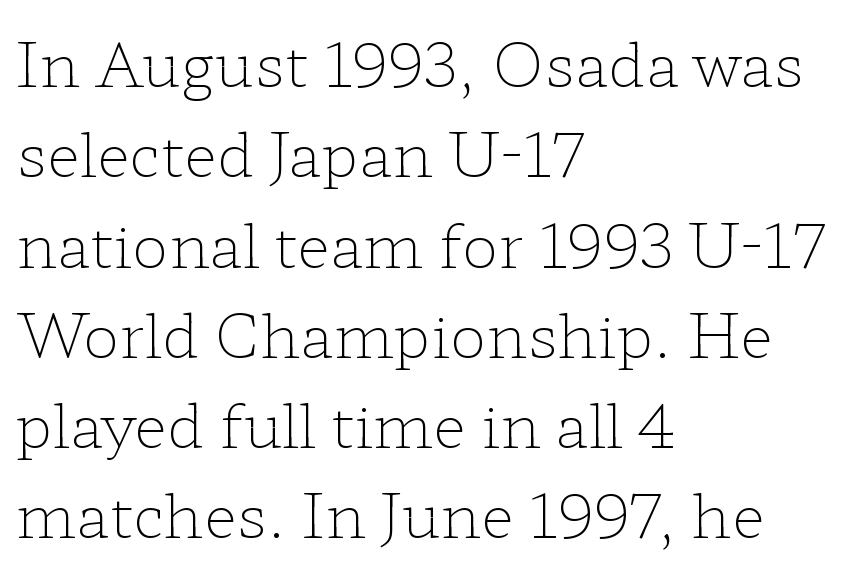
The image shows 61 px light, wide serif type, upright; set left-aligned, normal line spacing (1.48x), normal letter spacing, not underlined; low stroke contrast and a medium x-height.
